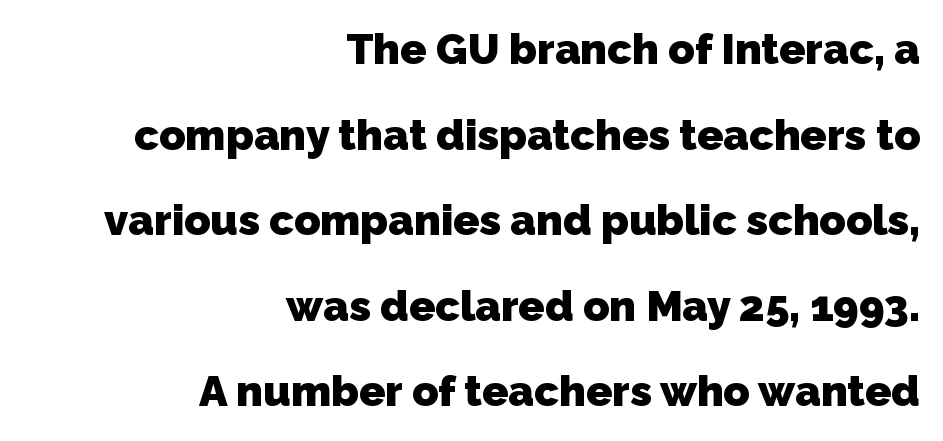
Q: Is the text bold? A: Yes.
Q: Is the typeface a serif or a sans-serif typeface? A: Sans-serif.
Q: Is the text underlined? A: No.
Q: How is the paragraph aligned? A: Right-aligned.
Q: Is the spacing between letters normal or unusually wide? A: Normal.
Q: Is the spacing between lines tight, normal or loose? A: Loose.
Q: Width (condensed, normal, or wide)? A: Normal.
Q: Stroke contrast? A: Low.
Q: x-height? A: Medium.
Q: Monospaced? A: No.
